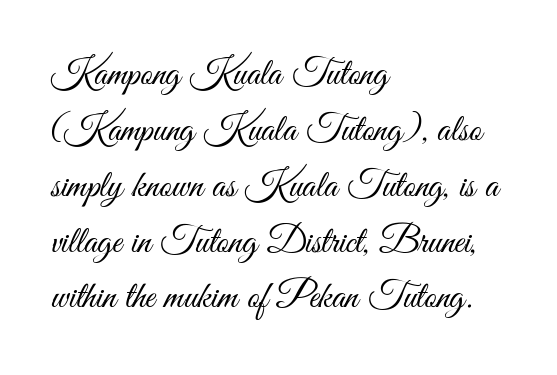
The image shows 38 px light, condensed sans-serif type; set left-aligned, normal line spacing (1.47x), normal letter spacing, not underlined; medium stroke contrast and a small x-height.
